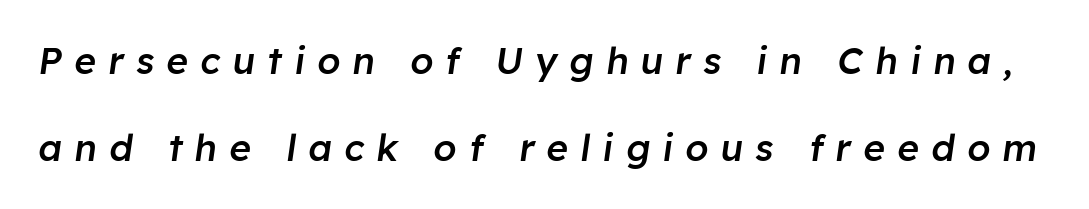
The image shows 37 px semibold type, italic (leaning right); set loose line spacing (2.36x), unusually wide letter spacing (+0.33 em), not underlined; low stroke contrast and a medium x-height.
